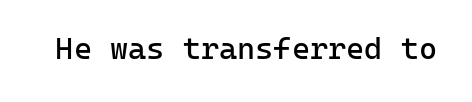
{"serif": "no", "italic": "no", "bold": "no", "weight": "regular", "width": "normal", "stroke_contrast": "low", "x_height": "medium", "monospaced": "yes", "underline": "no", "letter_spacing": "normal", "letter_spacing_em": 0.0, "glyph_px": 31}
